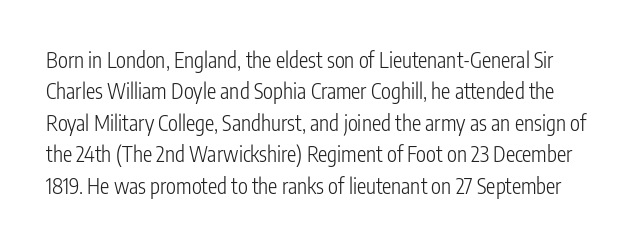
Q: Is the text bold? A: No.
Q: Is the text italic (slanted)? A: No, it is upright.
Q: Is the text underlined? A: No.
Q: Is the spacing between letters normal or unusually wide? A: Normal.
Q: Is the spacing between lines tight, normal or loose? A: Normal.
